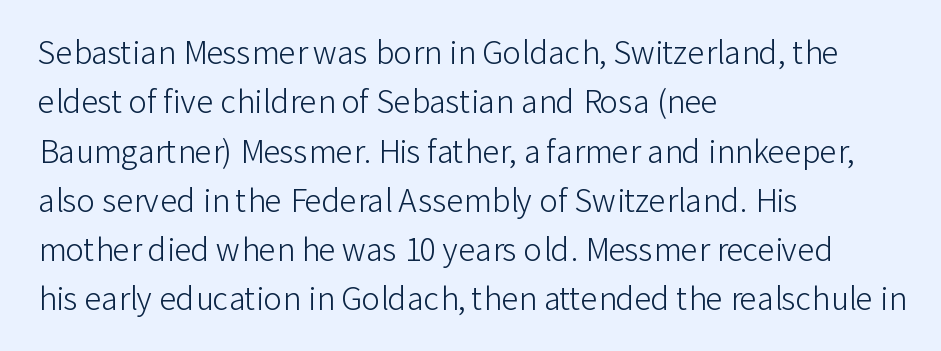
Tracking here is standard; glyphs follow each other at the usual distance. Unbolded letterforms with no extra heft. Serifs: no, the terminals of the letterforms are clean. Leading matches the norm, producing a regular column. This rendering uses left alignment, leaving the right contour irregular. Clear beneath every line of the passage.
